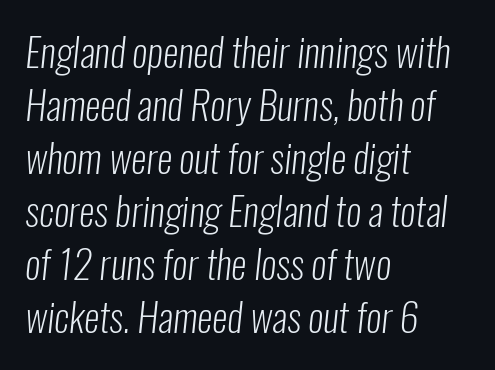
Q: Is the text bold? A: No.
Q: Is the typeface a serif or a sans-serif typeface? A: Sans-serif.
Q: Is the text underlined? A: No.
Q: How is the paragraph aligned? A: Left-aligned.
Q: Is the spacing between letters normal or unusually wide? A: Normal.
Q: Is the spacing between lines tight, normal or loose? A: Normal.
Q: Width (condensed, normal, or wide)? A: Condensed.
Q: Stroke contrast? A: Low.
Q: x-height? A: Medium.
Q: Monospaced? A: No.
